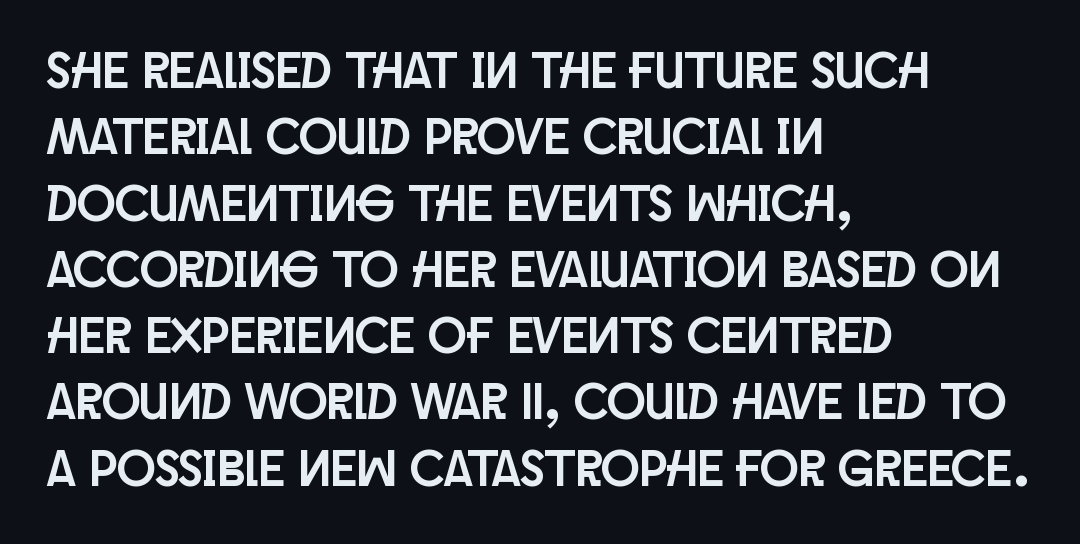
Q: Is the text italic (slanted)? A: No, it is upright.
Q: Is the typeface a serif or a sans-serif typeface? A: Sans-serif.
Q: Is the text underlined? A: No.
Q: How is the paragraph aligned? A: Left-aligned.
Q: Is the spacing between letters normal or unusually wide? A: Normal.
Q: Is the spacing between lines tight, normal or loose? A: Normal.
Q: Width (condensed, normal, or wide)? A: Condensed.
Q: Stroke contrast? A: Low.
Q: x-height? A: Large.
Q: Monospaced? A: No.
